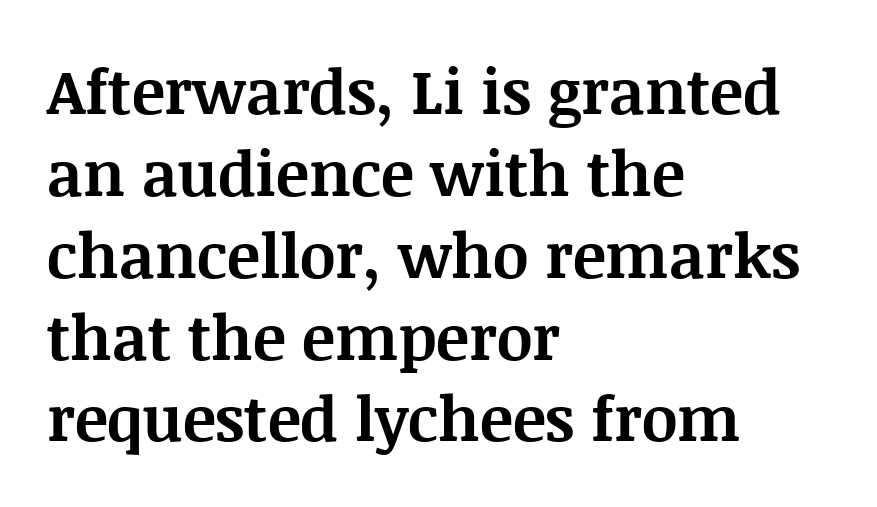
The image shows 62 px bold serif type, upright; set left-aligned, normal line spacing (1.32x), normal letter spacing, not underlined; medium stroke contrast and a large x-height.
